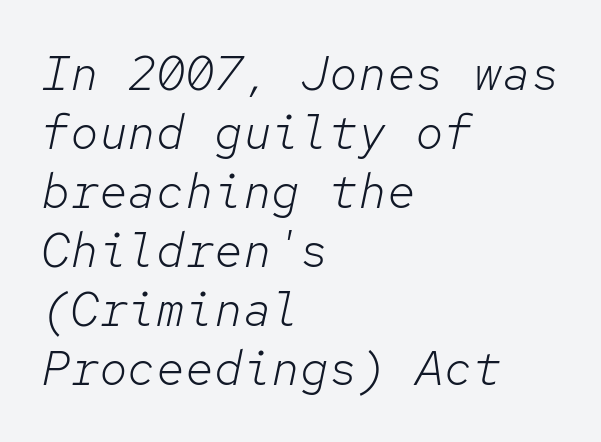
These glyphs show unthickened strokes, regular width or finer. A typesetter would call this monospace, since all characters share one set width. A classic flush-left, rag-right setting is used for this passage. The specimen reads as italic at a glance. The gap between lines stays unmarked.
